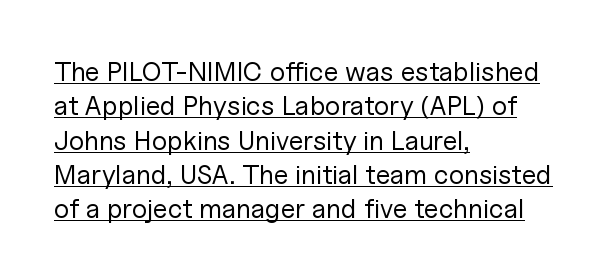
No italicization has been applied; the sample stays upright. This sample is left-justified, so line endings fall wherever the words run out. Whoever set this chose a conventional vertical rhythm. Weight class: somewhere from thin through regular.
